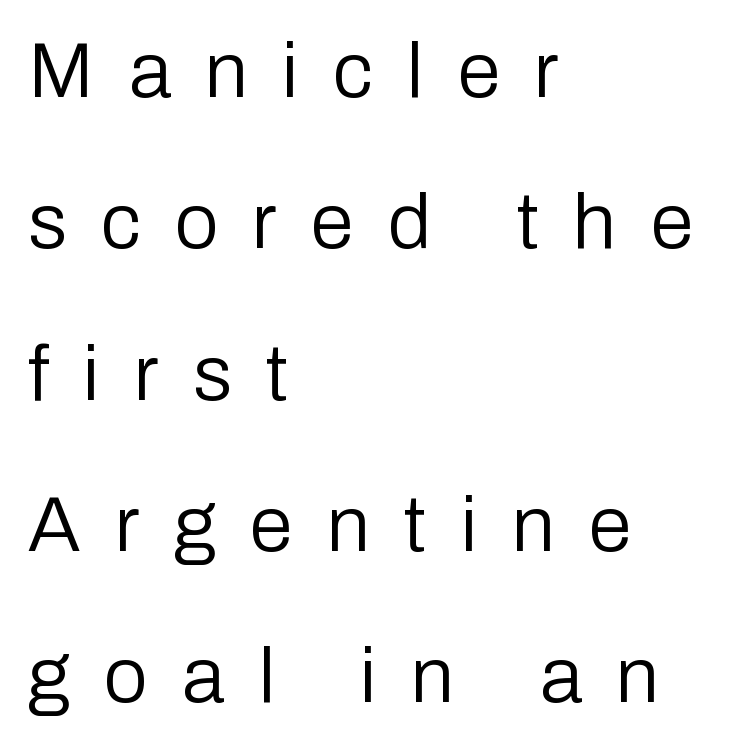
The image shows 78 px regular-weight sans-serif type, upright; set left-aligned, loose line spacing (1.94x), unusually wide letter spacing (+0.44 em), not underlined; low stroke contrast and a medium x-height.
